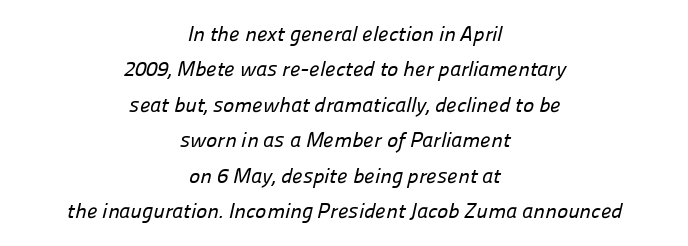
The image shows 21 px text type; set centered, normal line spacing (1.69x), normal letter spacing, not underlined.
